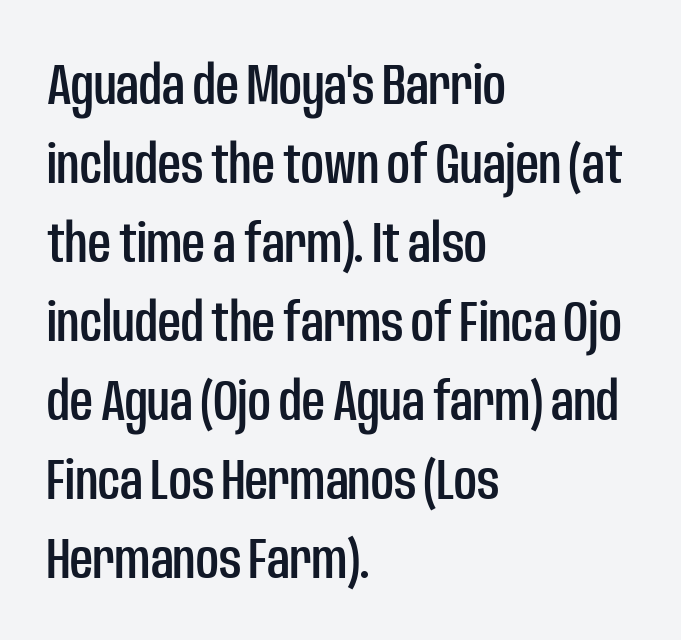
{"serif": "no", "italic": "no", "width": "condensed", "stroke_contrast": "low", "x_height": "large", "monospaced": "no", "underline": "no", "align": "left", "line_spacing": "normal", "line_spacing_ratio": 1.41, "letter_spacing": "normal", "letter_spacing_em": 0.0, "glyph_px": 56}
